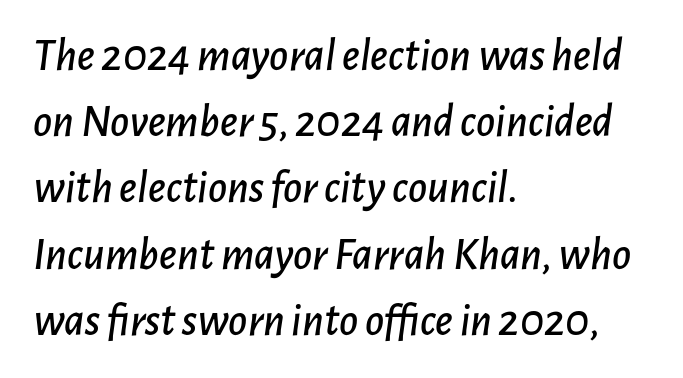
{"italic": "yes", "lean": "right", "slant_degrees": 7, "width": "normal", "stroke_contrast": "low", "x_height": "medium", "monospaced": "no", "underline": "no", "align": "left", "line_spacing": "normal", "line_spacing_ratio": 1.44, "letter_spacing": "normal", "letter_spacing_em": 0.0, "glyph_px": 46}
